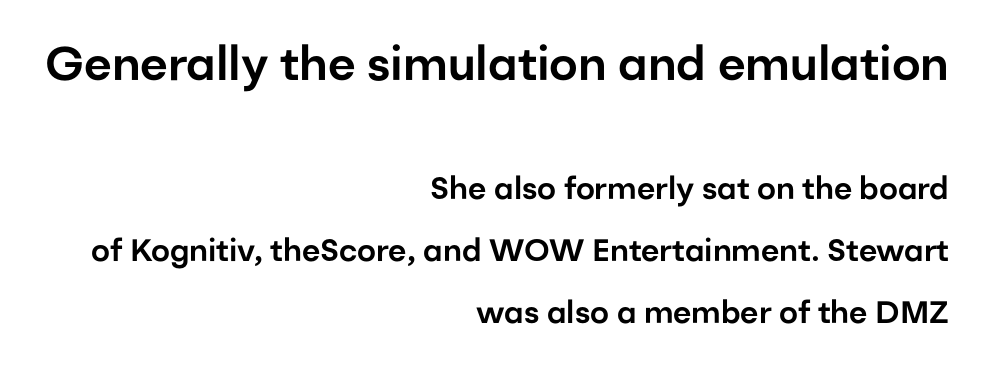
Quick note: not italic, upright. Character widths vary here, with narrow letters taking less room than wide ones. The designer dialed line spacing up above the default. Where is the straight margin? On the right. A typesetter would label this face a sans. The composition opens big and finishes small.
